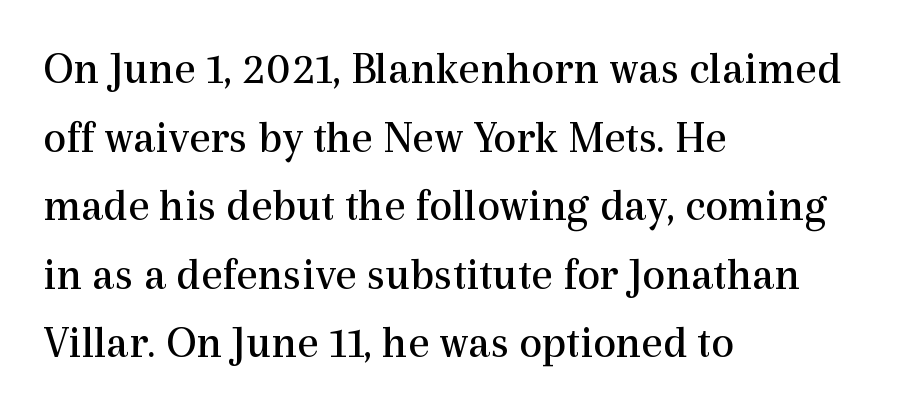
The image shows 46 px regular-weight serif type, upright; set left-aligned, normal line spacing (1.49x), normal letter spacing, not underlined; a medium x-height.
